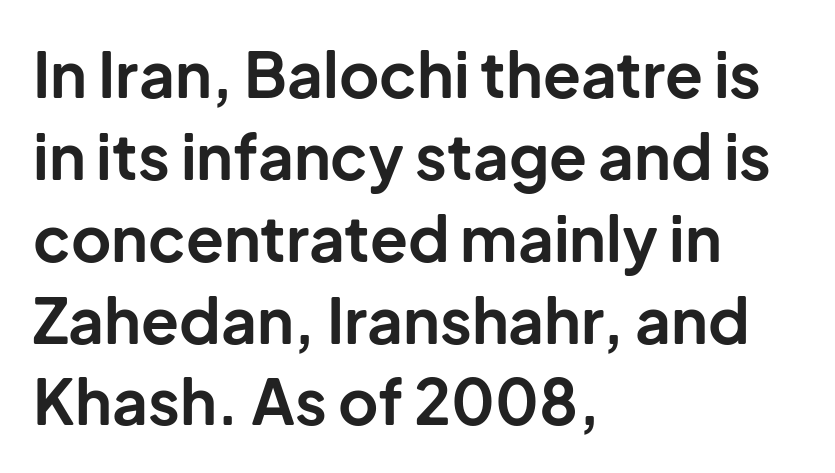
Q: Is the text bold? A: Yes.
Q: Is the text italic (slanted)? A: No, it is upright.
Q: Is the typeface a serif or a sans-serif typeface? A: Sans-serif.
Q: Is the text underlined? A: No.
Q: How is the paragraph aligned? A: Left-aligned.
Q: Is the spacing between letters normal or unusually wide? A: Normal.
Q: Is the spacing between lines tight, normal or loose? A: Normal.
Q: Width (condensed, normal, or wide)? A: Normal.
Q: Stroke contrast? A: Low.
Q: x-height? A: Medium.
Q: Monospaced? A: No.
